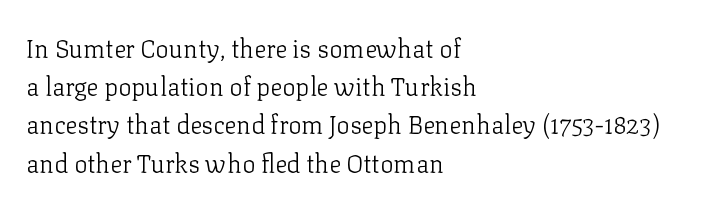
Q: Is the text bold? A: No.
Q: Is the text italic (slanted)? A: No, it is upright.
Q: Is the text underlined? A: No.
Q: How is the paragraph aligned? A: Left-aligned.
Q: Is the spacing between letters normal or unusually wide? A: Normal.
Q: Is the spacing between lines tight, normal or loose? A: Normal.
